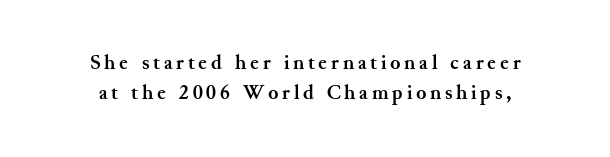
Compared with typical paragraphs, the rows here are spaced about the same. The area under the type is left untouched. Designer's note — italics off, roman on. In terms of weight, the rendering is a true, heavy bold.
